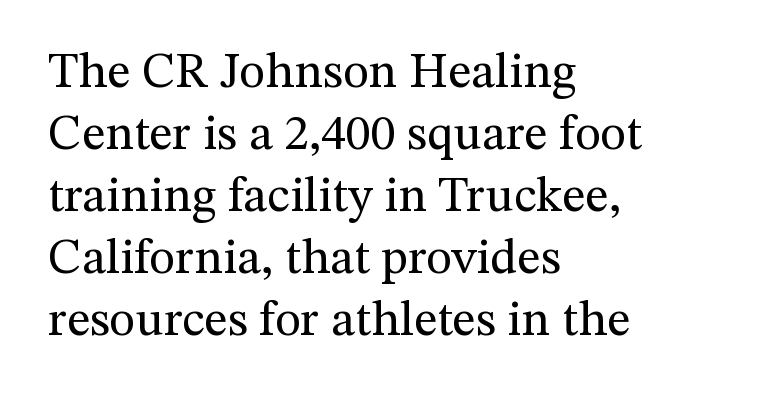
{"serif": "yes", "italic": "no", "bold": "no", "weight": "regular", "width": "normal", "stroke_contrast": "medium", "x_height": "medium", "monospaced": "no", "underline": "no", "align": "left", "line_spacing_ratio": 1.24, "letter_spacing": "normal", "letter_spacing_em": 0.0, "glyph_px": 50}
